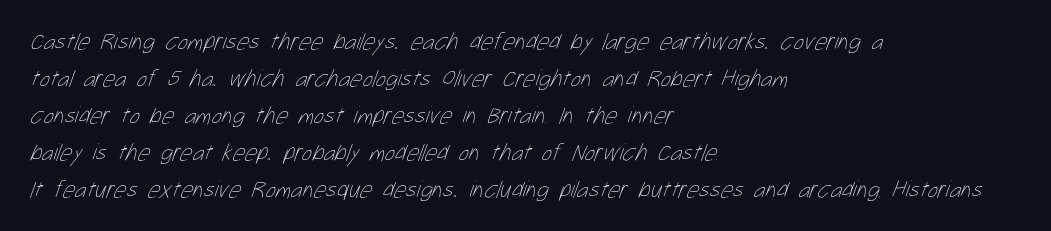
Glance below the letters and you will spot only blank space. The weight tops out at a normal text grade. Caption: standard tracking, unaltered. Short and long lines alike share a common starting point at left.
